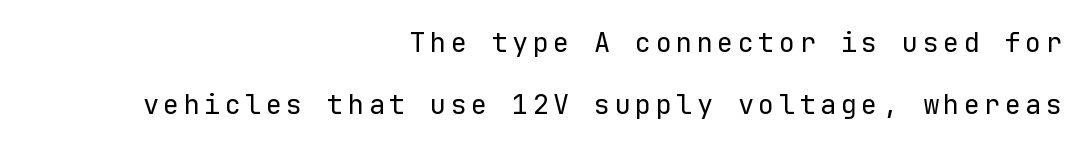
The image shows 27 px text type, upright; set right-aligned, loose line spacing (2.31x), not underlined.
